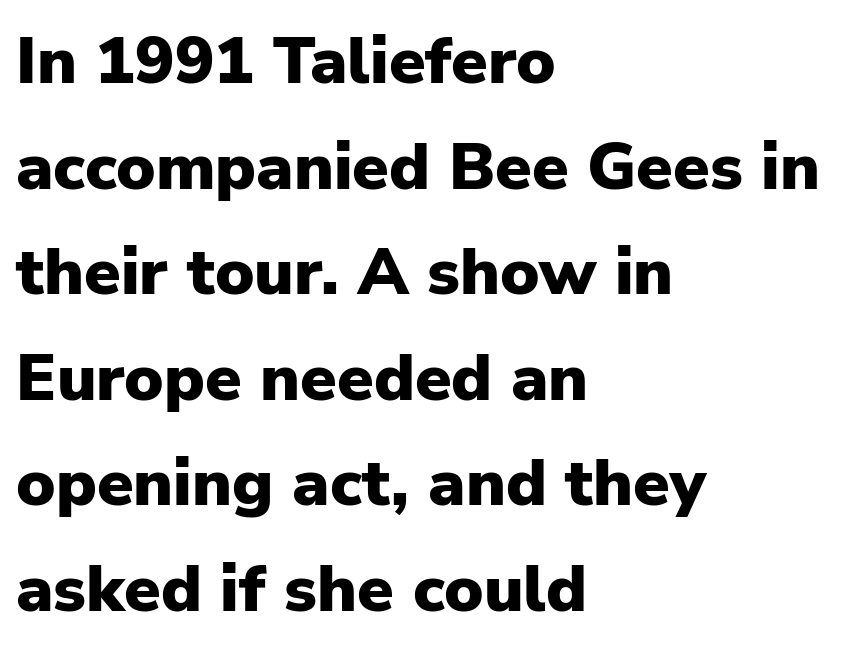
The image shows 66 px heavy sans-serif type, upright; set left-aligned, normal line spacing (1.6x), normal letter spacing, not underlined; low stroke contrast and a medium x-height.
